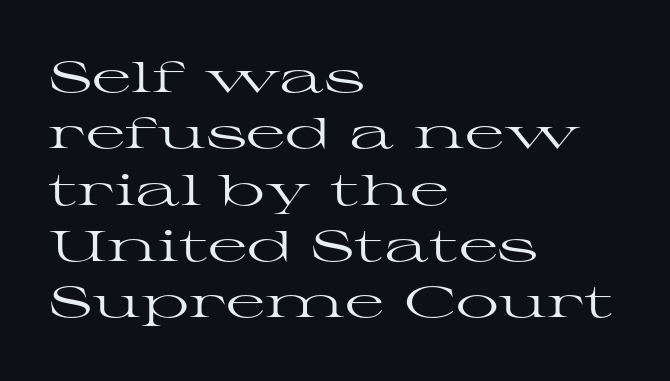
Q: Is the text bold? A: No.
Q: Is the text italic (slanted)? A: No, it is upright.
Q: Is the typeface a serif or a sans-serif typeface? A: Serif.
Q: Is the text underlined? A: No.
Q: How is the paragraph aligned? A: Left-aligned.
Q: Is the spacing between letters normal or unusually wide? A: Normal.
Q: Is the spacing between lines tight, normal or loose? A: Normal.
Q: Width (condensed, normal, or wide)? A: Wide.
Q: Stroke contrast? A: High.
Q: x-height? A: Medium.
Q: Monospaced? A: No.
